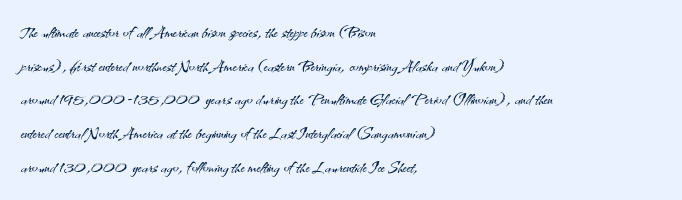
{"bold": "no", "underline": "no", "align": "left", "line_spacing": "normal", "line_spacing_ratio": 1.53, "letter_spacing": "normal", "letter_spacing_em": 0.0, "glyph_px": 22}
